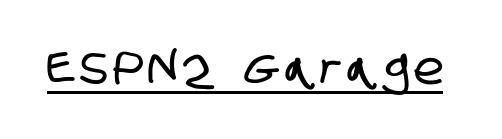
The image shows 45 px condensed sans-serif type; set underlined; low stroke contrast and a large x-height.
